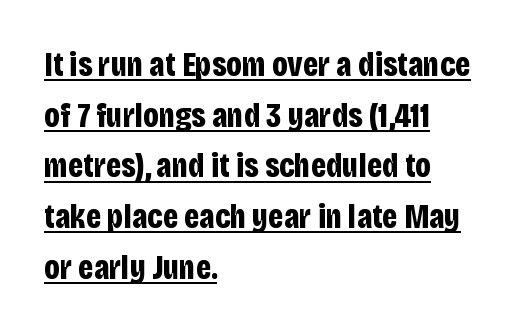
{"serif": "no", "italic": "no", "bold": "yes", "weight": "bold", "width": "condensed", "stroke_contrast": "low", "x_height": "large", "monospaced": "no", "underline": "yes", "align": "left", "line_spacing": "normal", "line_spacing_ratio": 1.49, "letter_spacing": "normal", "letter_spacing_em": 0.0, "glyph_px": 34}
